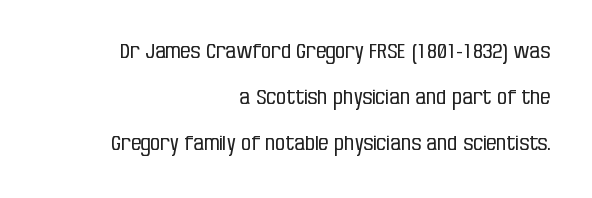
{"italic": "no", "bold": "no", "underline": "no", "align": "right", "line_spacing": "loose", "line_spacing_ratio": 2.31, "letter_spacing": "normal", "letter_spacing_em": 0.0, "glyph_px": 20}
